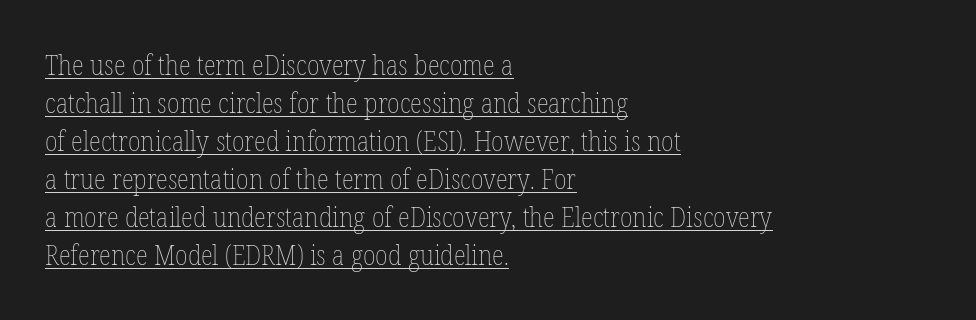
Q: Is the text bold? A: No.
Q: Is the text italic (slanted)? A: No, it is upright.
Q: Is the text underlined? A: Yes.
Q: How is the paragraph aligned? A: Left-aligned.
Q: Is the spacing between letters normal or unusually wide? A: Normal.
Q: Is the spacing between lines tight, normal or loose? A: Normal.
Q: Width (condensed, normal, or wide)? A: Condensed.
Q: Stroke contrast? A: Low.
Q: x-height? A: Medium.
Q: Monospaced? A: No.
